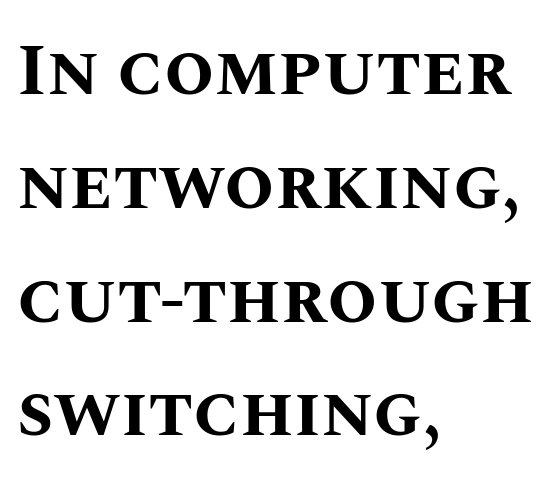
Quick note: underline off. Bold? Absolutely — the strokes are thick and heavy. Inter-character spacing is left at the font's built-in metrics. This block has exactly the height ordinary leading produces.
